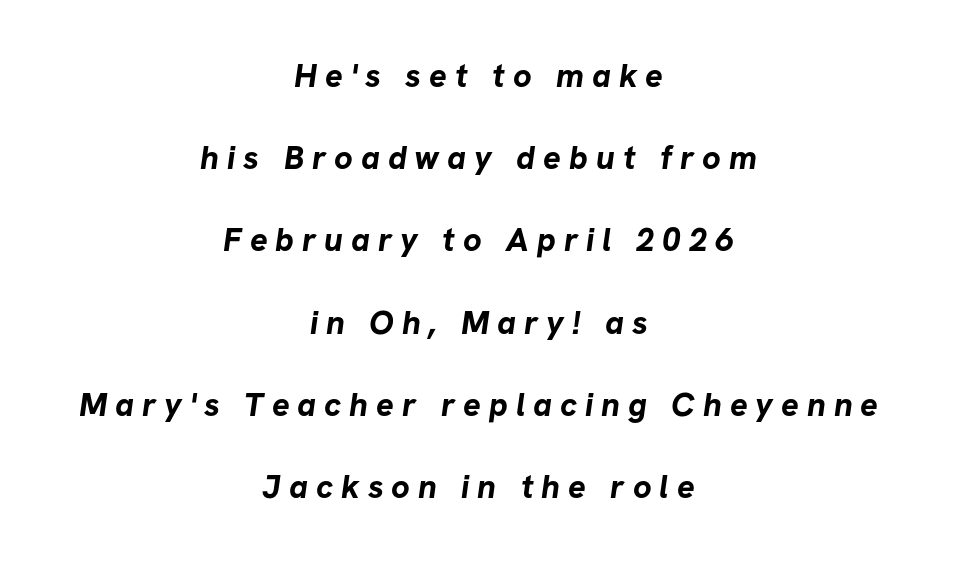
The characters look thick and weighty, a clear bold. Horizontal alignment here is central, giving a formal, balanced look. The rendering uses natural spacing where letterforms have individual widths. This sample trades compactness for vertical openness between lines. You could only call the tracking loose — the letters float apart. Quick note: underline off.
